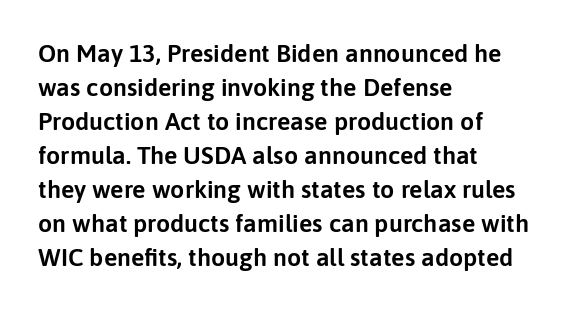
Q: Is the text italic (slanted)? A: No, it is upright.
Q: Is the text underlined? A: No.
Q: How is the paragraph aligned? A: Left-aligned.
Q: Is the spacing between letters normal or unusually wide? A: Normal.
Q: Is the spacing between lines tight, normal or loose? A: Normal.
